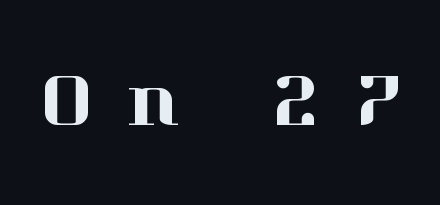
{"serif": "yes", "italic": "no", "width": "normal", "stroke_contrast": "high", "x_height": "medium", "monospaced": "no", "underline": "no", "letter_spacing": "wide", "letter_spacing_em": 0.43, "glyph_px": 80}
